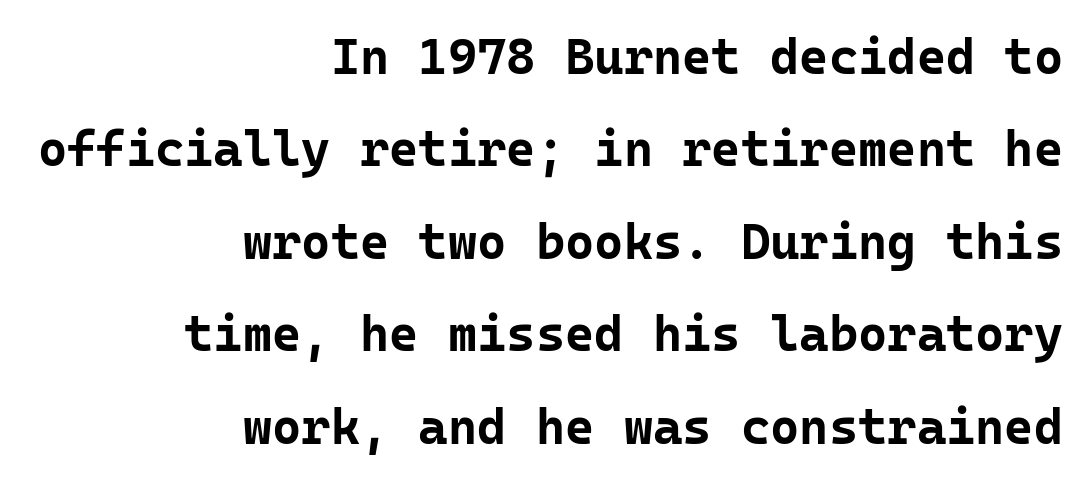
Q: Is the text bold? A: Yes.
Q: Is the text italic (slanted)? A: No, it is upright.
Q: Is the typeface a serif or a sans-serif typeface? A: Sans-serif.
Q: Is the text underlined? A: No.
Q: How is the paragraph aligned? A: Right-aligned.
Q: Is the spacing between letters normal or unusually wide? A: Normal.
Q: Width (condensed, normal, or wide)? A: Normal.
Q: Stroke contrast? A: Low.
Q: x-height? A: Medium.
Q: Monospaced? A: Yes.
